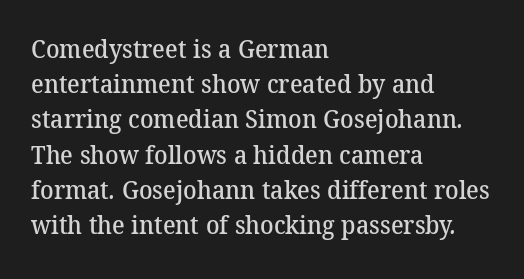
{"bold": "semi", "underline": "no", "align": "left", "line_spacing": "normal", "line_spacing_ratio": 1.41, "letter_spacing": "normal", "letter_spacing_em": 0.0, "glyph_px": 25}
